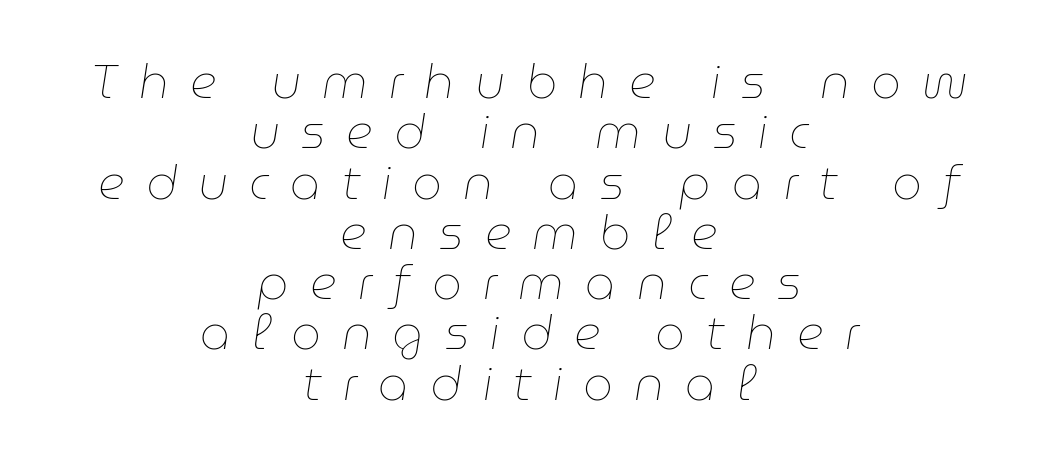
{"italic": "yes", "lean": "right", "slant_degrees": 9, "bold": "no", "weight": "thin", "width": "normal", "stroke_contrast": "low", "x_height": "medium", "monospaced": "no", "underline": "no", "align": "center", "line_spacing": "tight", "line_spacing_ratio": 1.07, "letter_spacing": "wide", "letter_spacing_em": 0.45, "glyph_px": 47}
